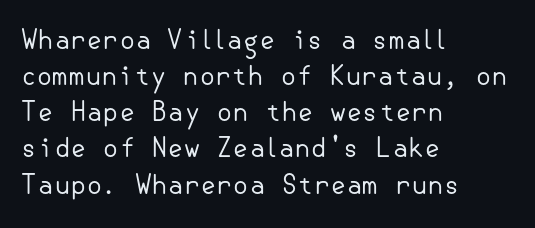
The image shows 26 px text type, upright; set left-aligned, normal line spacing (1.39x), normal letter spacing, not underlined.
